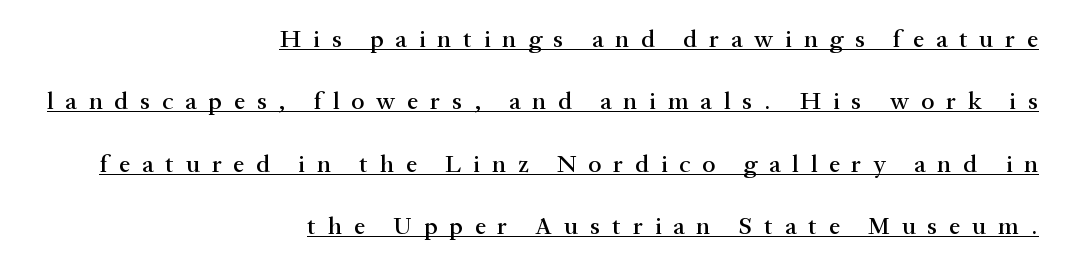
Does extra space separate the letters? Yes, quite a lot of it. The ragged edge is on the left, which tells us the setting is flush right. Successive baselines arrive slowly, with a big drop between each. Upright lettering throughout. Compared with undecorated copy, this sample adds a rule below the words.
